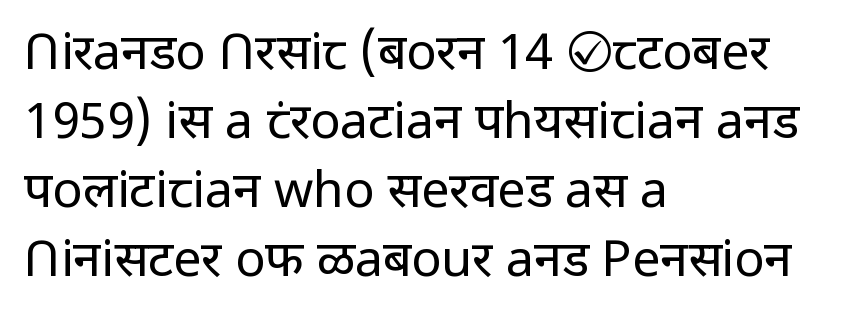
{"serif": "no", "italic": "no", "bold": "no", "weight": "regular", "width": "normal", "stroke_contrast": "low", "x_height": "medium", "monospaced": "no", "underline": "no", "align": "left", "line_spacing": "normal", "line_spacing_ratio": 1.38, "letter_spacing": "normal", "letter_spacing_em": 0.0, "glyph_px": 50}
